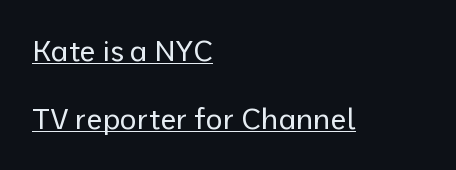
The rendering uses natural spacing where letterforms have individual widths. Does extra space separate the letters? No, they use regular spacing. Italic: no, the glyphs are upright roman. In terms of letterform style, serifs are entirely absent. Caption: multi-line text, flush left, ragged right.
